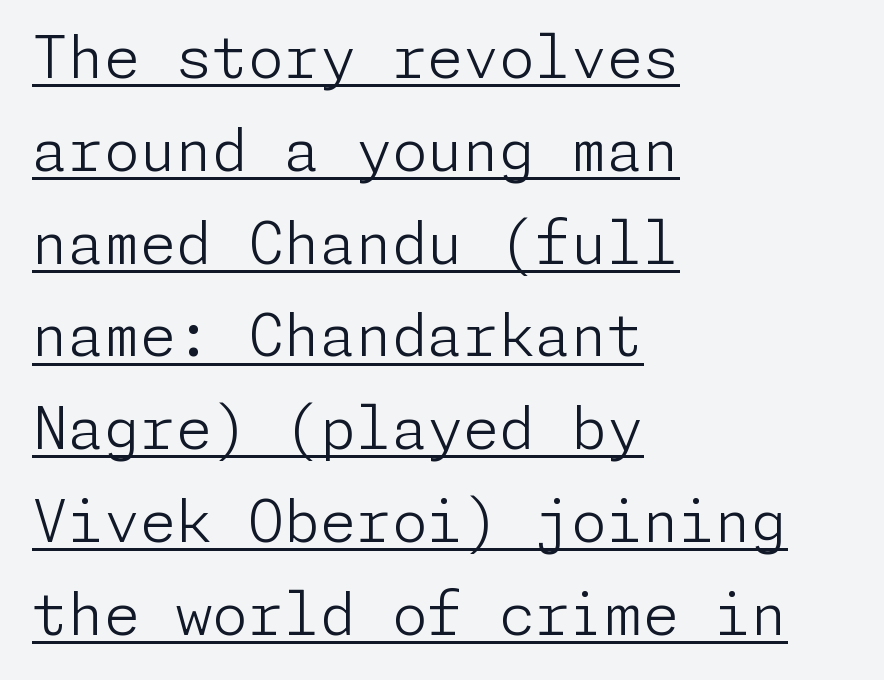
Q: Is the text bold? A: No.
Q: Is the text italic (slanted)? A: No, it is upright.
Q: Is the typeface a serif or a sans-serif typeface? A: Sans-serif.
Q: Is the text underlined? A: Yes.
Q: How is the paragraph aligned? A: Left-aligned.
Q: Is the spacing between letters normal or unusually wide? A: Normal.
Q: Is the spacing between lines tight, normal or loose? A: Normal.
Q: Width (condensed, normal, or wide)? A: Normal.
Q: Stroke contrast? A: Low.
Q: x-height? A: Medium.
